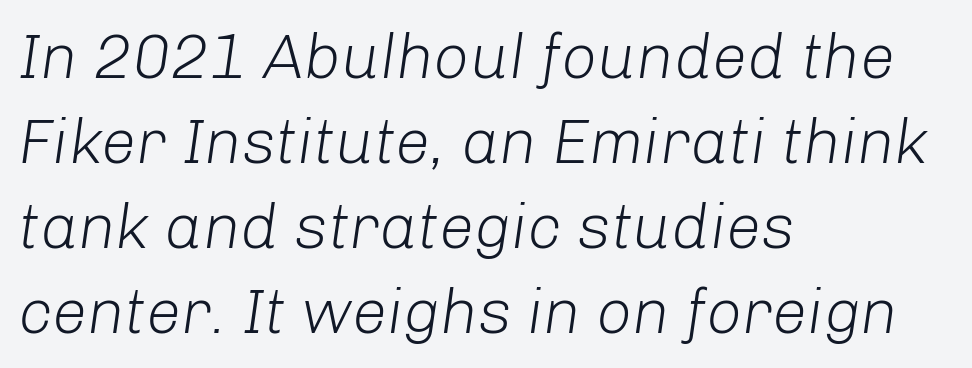
Q: Is the text bold? A: No.
Q: Is the text italic (slanted)? A: Yes, it leans right by about 8 degrees.
Q: Is the text underlined? A: No.
Q: How is the paragraph aligned? A: Left-aligned.
Q: Is the spacing between letters normal or unusually wide? A: Normal.
Q: Is the spacing between lines tight, normal or loose? A: Normal.
Q: Width (condensed, normal, or wide)? A: Normal.
Q: Stroke contrast? A: Low.
Q: x-height? A: Medium.
Q: Monospaced? A: No.
